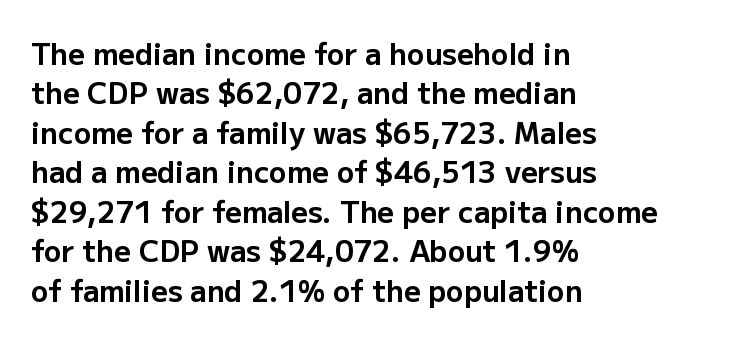
{"serif": "no", "italic": "no", "bold": "yes", "weight": "bold", "width": "normal", "stroke_contrast": "low", "x_height": "medium", "monospaced": "no", "underline": "no", "align": "left", "line_spacing": "normal", "line_spacing_ratio": 1.36, "letter_spacing": "normal", "letter_spacing_em": 0.0, "glyph_px": 29}
